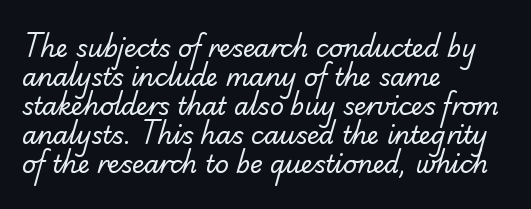
Q: Is the text bold? A: No.
Q: Is the text underlined? A: No.
Q: How is the paragraph aligned? A: Left-aligned.
Q: Is the spacing between letters normal or unusually wide? A: Normal.
